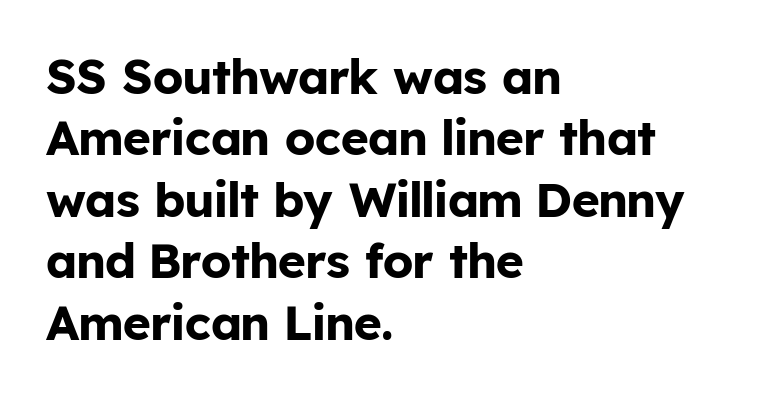
The image shows 48 px bold sans-serif type, upright; set left-aligned, normal line spacing (1.28x), normal letter spacing, not underlined; low stroke contrast and a medium x-height.
